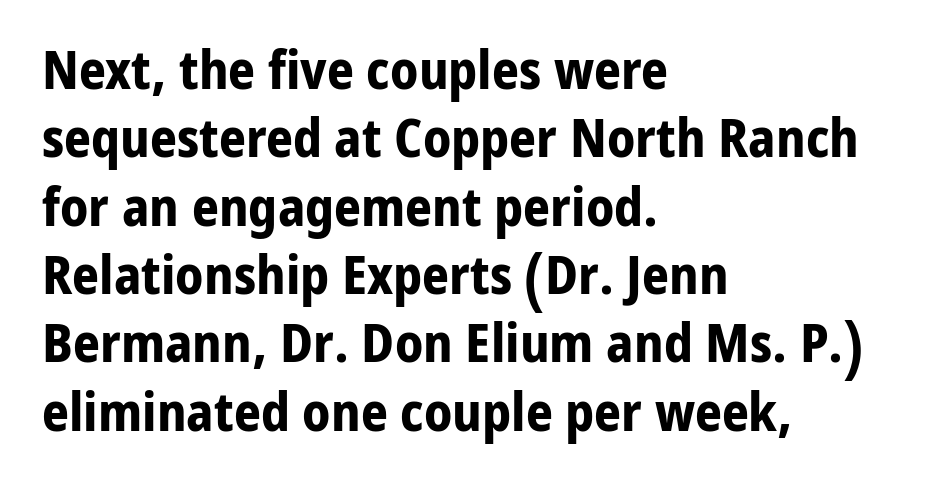
Q: Is the text bold? A: Yes.
Q: Is the text italic (slanted)? A: No, it is upright.
Q: Is the typeface a serif or a sans-serif typeface? A: Sans-serif.
Q: Is the text underlined? A: No.
Q: How is the paragraph aligned? A: Left-aligned.
Q: Is the spacing between letters normal or unusually wide? A: Normal.
Q: Is the spacing between lines tight, normal or loose? A: Normal.
Q: Width (condensed, normal, or wide)? A: Normal.
Q: Stroke contrast? A: Low.
Q: x-height? A: Medium.
Q: Monospaced? A: No.
